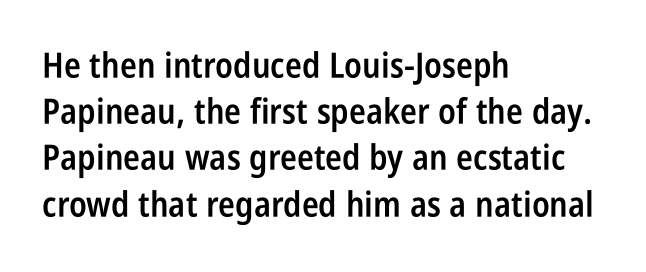
{"serif": "no", "italic": "no", "bold": "semi", "weight": "semibold", "width": "condensed", "stroke_contrast": "low", "x_height": "large", "monospaced": "no", "underline": "no", "align": "left", "line_spacing": "normal", "line_spacing_ratio": 1.32, "letter_spacing": "normal", "letter_spacing_em": 0.0, "glyph_px": 35}
